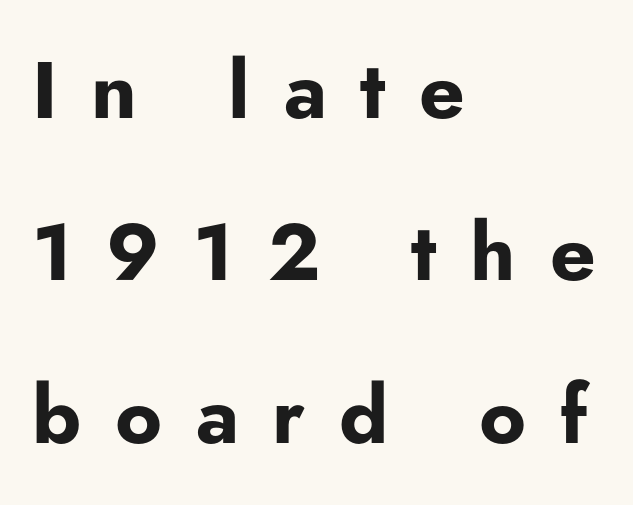
This sample uses a sans-serif face. In terms of posture, this sample is upright. Line beginnings align vertically; line endings do not. Honestly, there is no underline to notice here at all.
